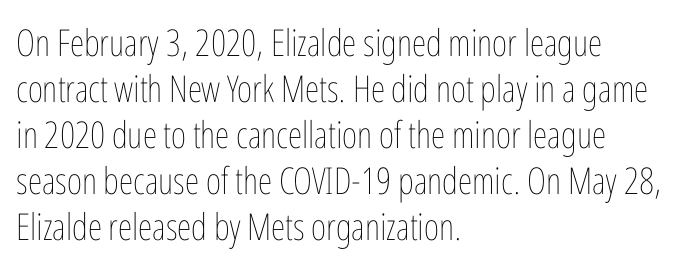
The letterforms sit at book weight or below. The passage shown is not underscored anywhere. Nobody touched the tracking dial on this one. Horizontal alignment here is leftward, the default for most running prose. The letters stand straight up with perfectly vertical stems. These lines are rendered in a variable-pitch font.
